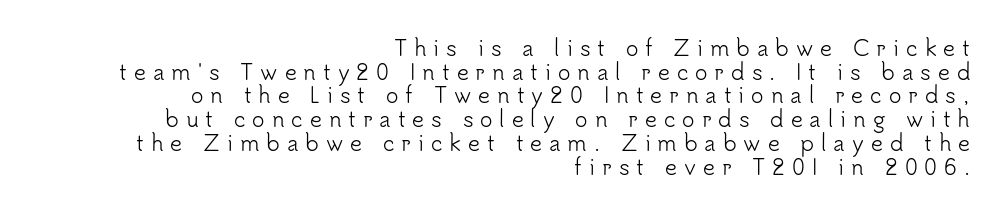
{"italic": "no", "bold": "no", "underline": "no", "align": "right", "line_spacing": "tight", "line_spacing_ratio": 1.13, "letter_spacing": "wide", "letter_spacing_em": 0.33, "glyph_px": 21}
